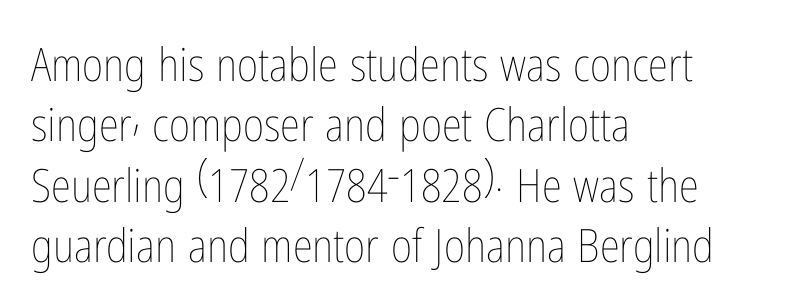
Q: Is the text bold? A: No.
Q: Is the text italic (slanted)? A: No, it is upright.
Q: Is the text underlined? A: No.
Q: How is the paragraph aligned? A: Left-aligned.
Q: Is the spacing between letters normal or unusually wide? A: Normal.
Q: Is the spacing between lines tight, normal or loose? A: Normal.
Q: Width (condensed, normal, or wide)? A: Condensed.
Q: Stroke contrast? A: Low.
Q: x-height? A: Medium.
Q: Monospaced? A: No.
